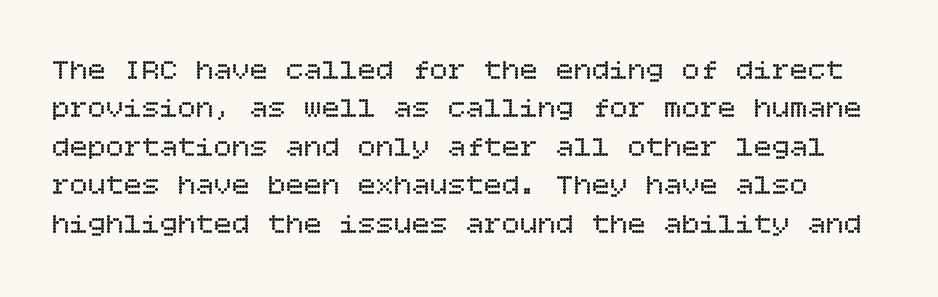
{"italic": "no", "bold": "no", "weight": "regular", "width": "normal", "stroke_contrast": "low", "x_height": "large", "underline": "no", "line_spacing": "normal", "line_spacing_ratio": 1.28, "letter_spacing": "normal", "letter_spacing_em": 0.0, "glyph_px": 30}
